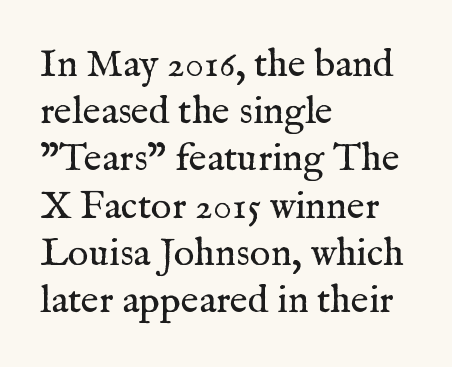
{"serif": "yes", "italic": "no", "bold": "no", "weight": "regular", "width": "normal", "stroke_contrast": "medium", "x_height": "medium", "monospaced": "no", "underline": "no", "align": "left", "line_spacing_ratio": 1.21, "letter_spacing": "normal", "letter_spacing_em": 0.0, "glyph_px": 39}
